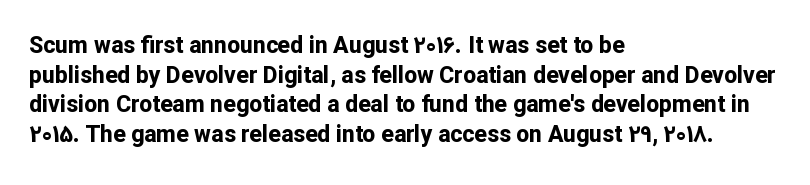
The image shows 23 px bold type, upright; set left-aligned, normal line spacing (1.29x), normal letter spacing, not underlined.
